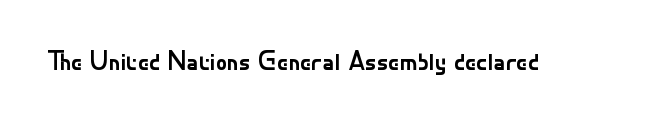
Is the type heavy? It reads as light-to-regular instead. These lines were composed using upright roman letters. Descenders hang freely into open space. Serifs: no, the terminals of the letterforms are clean.
